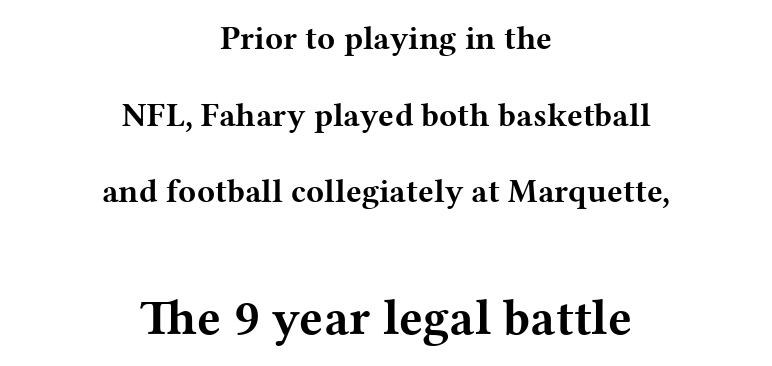
Q: Is the text bold? A: Yes.
Q: Is the text italic (slanted)? A: No, it is upright.
Q: Is the typeface a serif or a sans-serif typeface? A: Serif.
Q: Is the text underlined? A: No.
Q: How is the paragraph aligned? A: Centered.
Q: Is the spacing between letters normal or unusually wide? A: Normal.
Q: Is the spacing between lines tight, normal or loose? A: Loose.
Q: Which block of text is set in a larger size, the first (top) or the second (bottom)? A: The second (bottom) one.
Q: Width (condensed, normal, or wide)? A: Wide.
Q: Stroke contrast? A: Medium.
Q: x-height? A: Medium.
Q: Monospaced? A: No.
